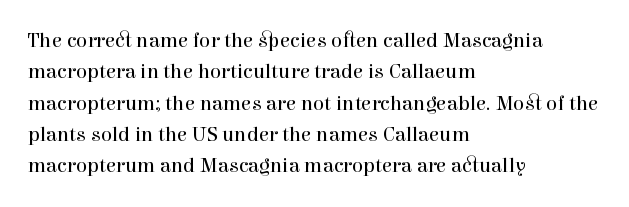
{"italic": "no", "bold": "no", "underline": "no", "align": "left", "line_spacing": "normal", "line_spacing_ratio": 1.49, "letter_spacing": "normal", "letter_spacing_em": 0.0, "glyph_px": 21}
